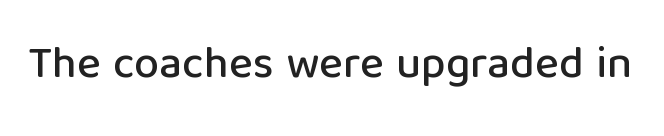
Examine the stroke ends and you'll find no serifs. The letters sit at their default tracking, neither squeezed nor spread. A typesetter would call this proportional, since set widths differ per character. Vertical strokes here are truly vertical. Underlining? Definitely not there.
